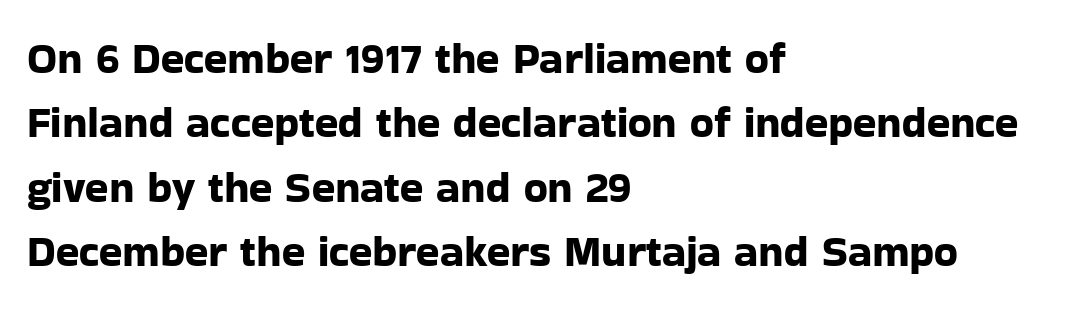
The specimen omits any rule beneath the text block's lines. Note the varied advance widths — an 'i' is clearly narrower than an 'm'. The paragraph shown leans on its left margin. Posture: upright roman. Is this a sans? Yes — the strokes have no serifs. How would I describe the line gaps? Plain and ordinary.
